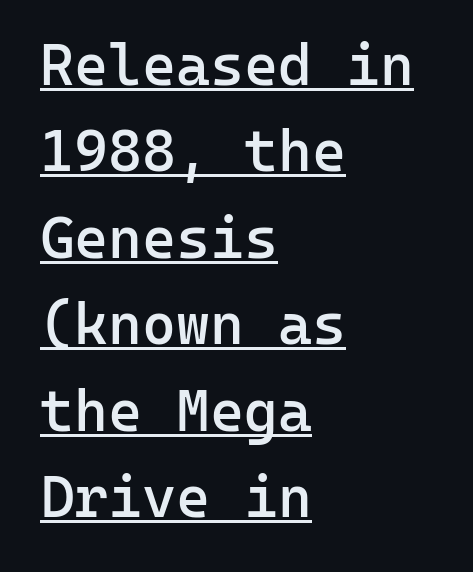
Check the space under the baseline: a stroke is drawn there. Spacing verdict: monospaced, one width for all characters. Upright lettering throughout. The strokes are fattened partway — semibold, not bold. Left-aligned paragraph, ragged on the right. One glance says typical: line gaps are just what's usual.
